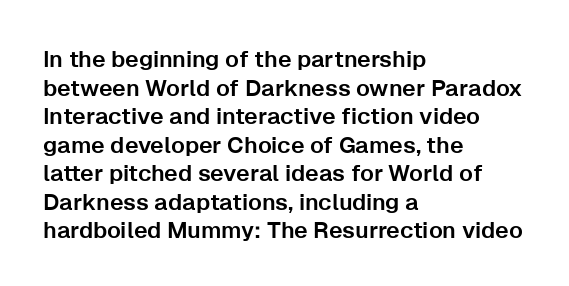
The image shows 23 px text type, upright; set left-aligned, line spacing 1.24x, normal letter spacing, not underlined.
